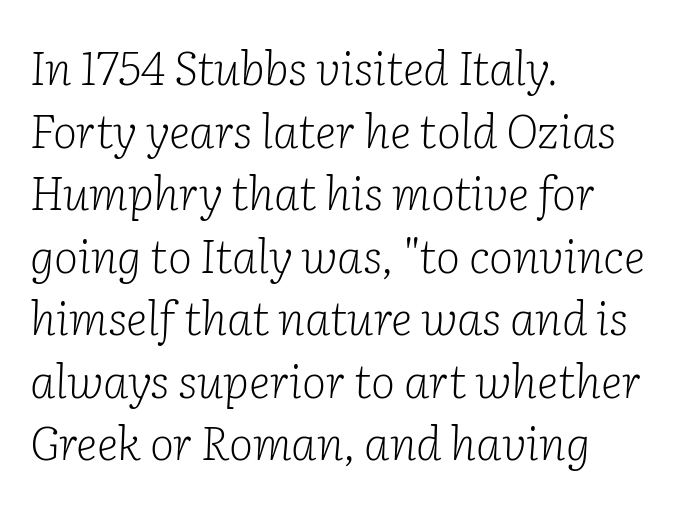
Slant detected: the letters are inclined. Examine the stroke ends and you'll spot serifs. Here the designer chose a conventional face with non-uniform glyph widths. Type without underlining. Reading down the column, the eye jumps a familiar distance to each next line. The strokes carry an ordinary text weight at most.
